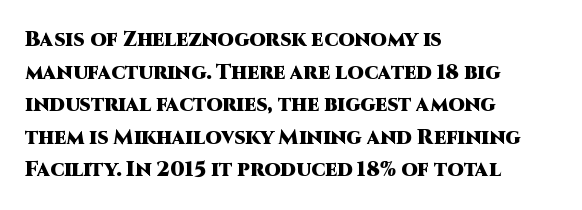
The image shows 21 px bold type, upright; set left-aligned, normal line spacing (1.55x), normal letter spacing, not underlined.
